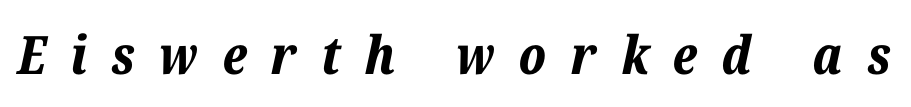
{"italic": "yes", "lean": "right", "slant_degrees": 12, "bold": "yes", "weight": "bold", "width": "normal", "stroke_contrast": "low", "x_height": "medium", "monospaced": "no", "underline": "no", "letter_spacing": "wide", "letter_spacing_em": 0.46, "glyph_px": 53}
